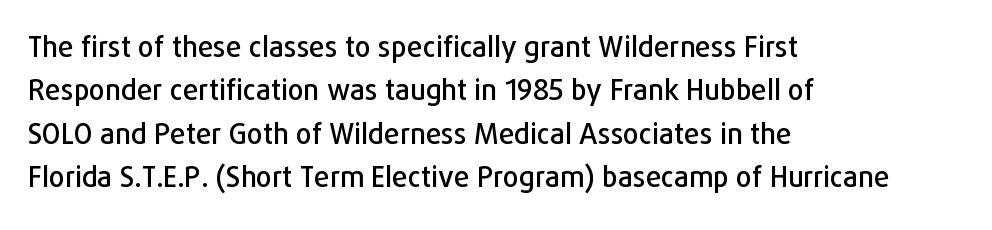
{"serif": "no", "italic": "no", "width": "normal", "stroke_contrast": "low", "x_height": "medium", "monospaced": "no", "underline": "no", "align": "left", "line_spacing": "normal", "line_spacing_ratio": 1.55, "letter_spacing": "normal", "letter_spacing_em": 0.0, "glyph_px": 28}
